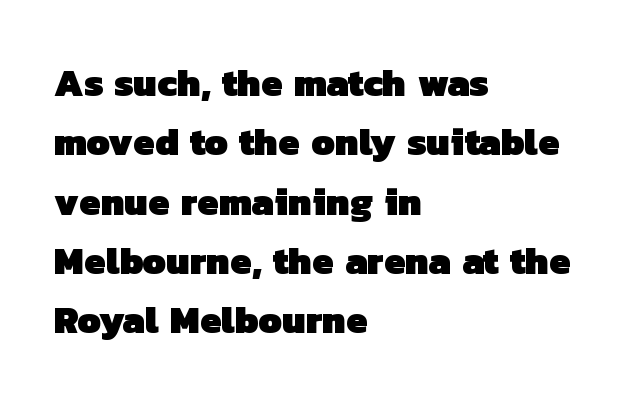
The type is set solid horizontally, with unmodified tracking. Words float on clear page, feet unadorned. The strokes are fattened all the way to bold. Line beginnings align vertically; line endings do not. Vertically, the passage feels balanced, rows spaced as you'd expect. Nothing sits at the stroke ends, so this counts as sans-serif.
